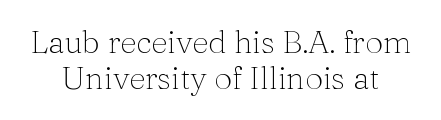
Note the varied advance widths — an 'i' is clearly narrower than an 'm'. The cut favours lightness, reaching ordinary text weight at its darkest. Has an underline been added? It has not. Stroke terminals: seriffed.
